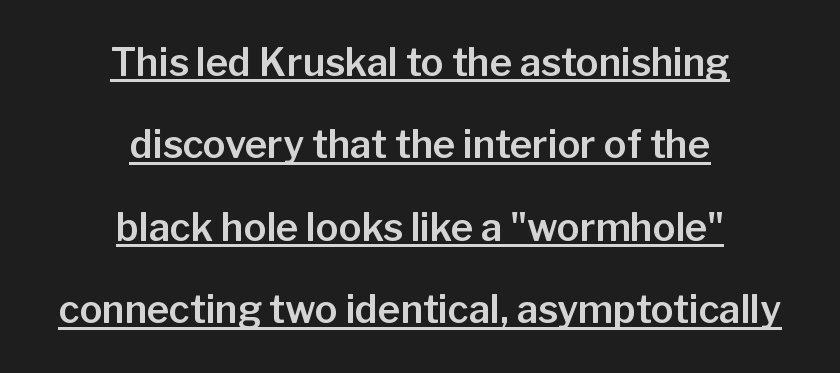
{"serif": "no", "italic": "no", "width": "normal", "stroke_contrast": "low", "x_height": "medium", "monospaced": "no", "underline": "yes", "align": "center", "line_spacing": "loose", "line_spacing_ratio": 2.17, "letter_spacing": "normal", "letter_spacing_em": 0.0, "glyph_px": 38}
